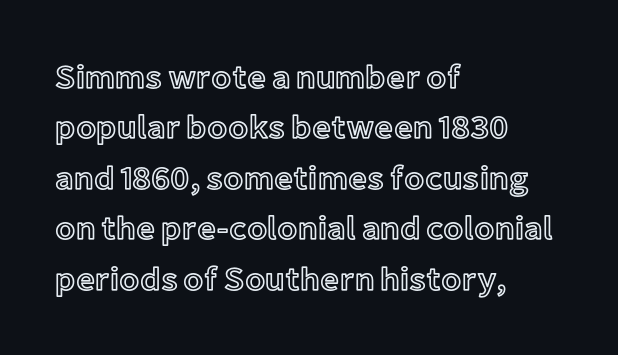
Q: Is the text italic (slanted)? A: No, it is upright.
Q: Is the text underlined? A: No.
Q: How is the paragraph aligned? A: Left-aligned.
Q: Is the spacing between letters normal or unusually wide? A: Normal.
Q: Is the spacing between lines tight, normal or loose? A: Normal.
Q: Width (condensed, normal, or wide)? A: Normal.
Q: x-height? A: Medium.
Q: Monospaced? A: No.
